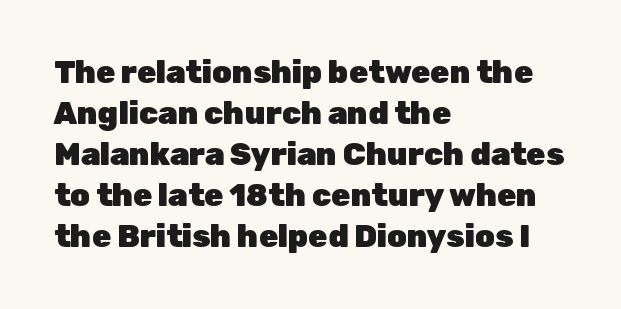
{"serif": "no", "italic": "no", "bold": "yes", "weight": "heavy", "width": "normal", "stroke_contrast": "low", "x_height": "medium", "monospaced": "no", "underline": "no", "align": "left", "line_spacing": "normal", "line_spacing_ratio": 1.32, "letter_spacing": "normal", "letter_spacing_em": 0.0, "glyph_px": 31}
